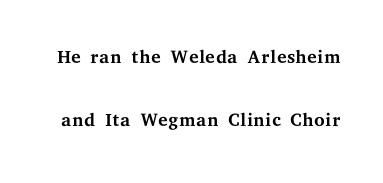
{"italic": "no", "bold": "no", "underline": "no", "line_spacing": "loose", "line_spacing_ratio": 2.32, "letter_spacing": "normal", "letter_spacing_em": 0.0, "glyph_px": 27}
